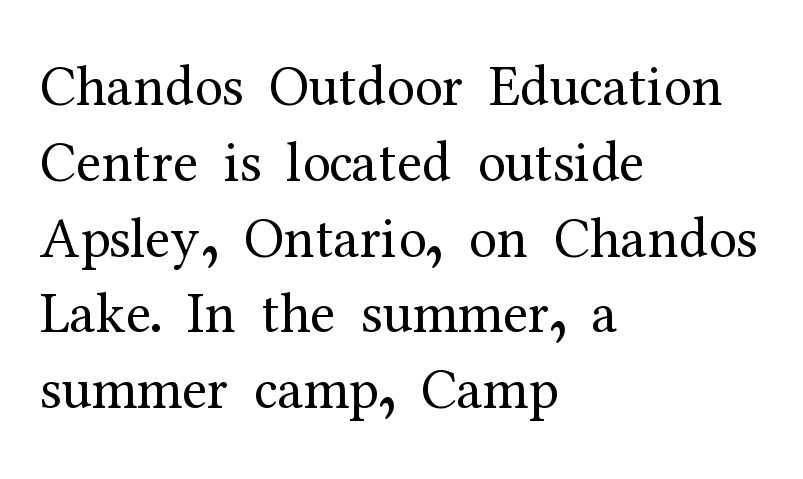
{"serif": "yes", "italic": "no", "bold": "no", "weight": "regular", "width": "normal", "stroke_contrast": "medium", "x_height": "medium", "monospaced": "no", "underline": "no", "align": "left", "line_spacing": "normal", "line_spacing_ratio": 1.33, "letter_spacing": "normal", "letter_spacing_em": 0.0, "glyph_px": 57}
